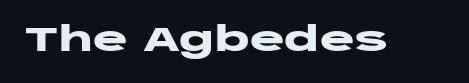
Q: Is the text bold? A: Yes.
Q: Is the text italic (slanted)? A: No, it is upright.
Q: Is the typeface a serif or a sans-serif typeface? A: Sans-serif.
Q: Is the text underlined? A: No.
Q: Is the spacing between letters normal or unusually wide? A: Normal.
Q: Width (condensed, normal, or wide)? A: Wide.
Q: Stroke contrast? A: Low.
Q: x-height? A: Large.
Q: Monospaced? A: No.
